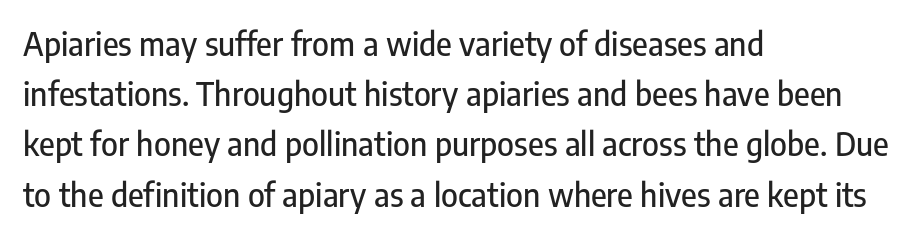
{"serif": "no", "italic": "no", "width": "condensed", "stroke_contrast": "low", "x_height": "medium", "monospaced": "no", "underline": "no", "align": "left", "line_spacing": "normal", "line_spacing_ratio": 1.57, "letter_spacing": "normal", "letter_spacing_em": 0.0, "glyph_px": 32}
